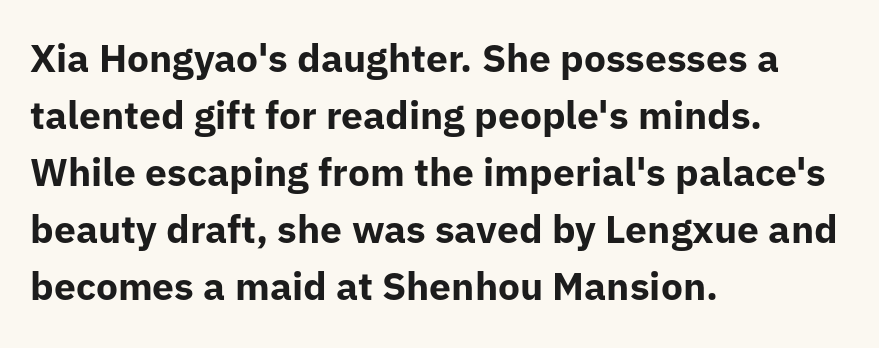
{"serif": "no", "italic": "no", "bold": "yes", "weight": "bold", "width": "normal", "stroke_contrast": "low", "x_height": "medium", "monospaced": "no", "underline": "no", "align": "left", "line_spacing": "normal", "line_spacing_ratio": 1.46, "letter_spacing": "normal", "letter_spacing_em": 0.0, "glyph_px": 39}
